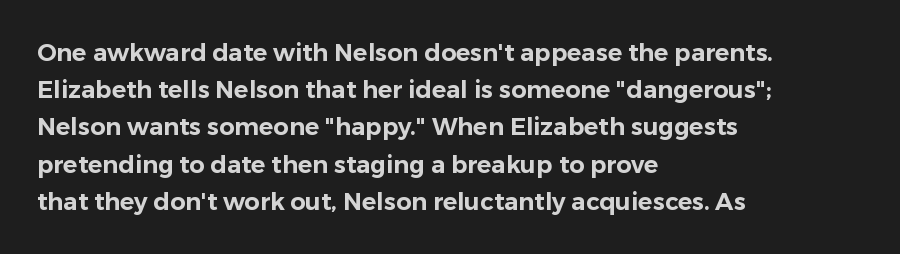
Interline gaps are of average width in this sample. The letters stand upright; this is a roman face. The face used here is rendered with its standard letterfit. Leftover space on each line is placed entirely after the last word. Beneath every word, the page is bare.
